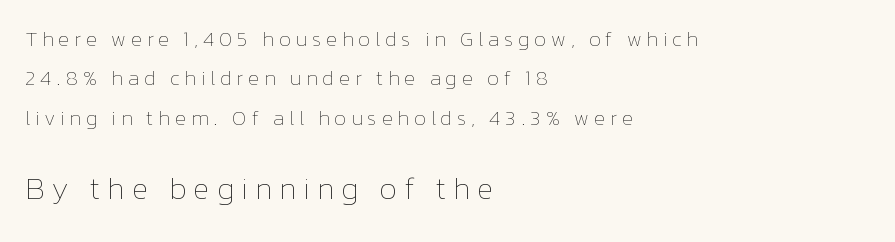
Scale increases going downward across the two blocks. Think standard paragraph weight, or any step lighter than that. Anything drawn beneath the words? Only blank space. The setting favours the left margin, as ordinary paragraphs usually do. Nope, not italic — everything's standing straight. Short note: letters widely spaced.
